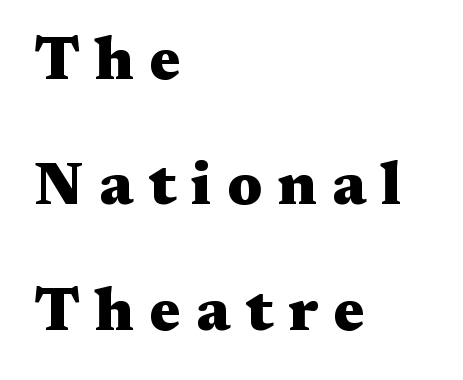
Q: Is the text bold? A: Yes.
Q: Is the text italic (slanted)? A: No, it is upright.
Q: Is the typeface a serif or a sans-serif typeface? A: Serif.
Q: Is the text underlined? A: No.
Q: How is the paragraph aligned? A: Left-aligned.
Q: Is the spacing between letters normal or unusually wide? A: Unusually wide.
Q: Is the spacing between lines tight, normal or loose? A: Loose.
Q: Width (condensed, normal, or wide)? A: Wide.
Q: Stroke contrast? A: Medium.
Q: x-height? A: Medium.
Q: Monospaced? A: No.
